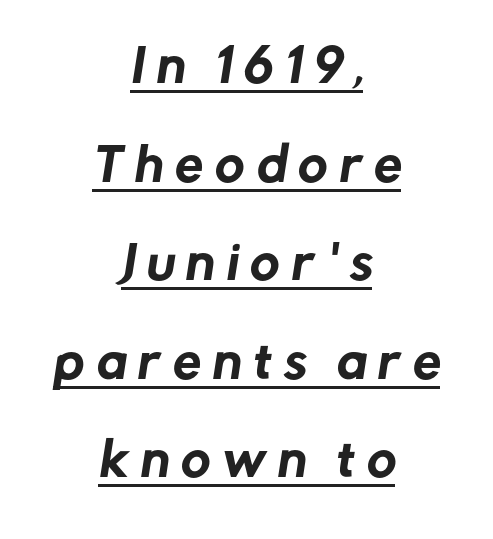
Q: Is the typeface a serif or a sans-serif typeface? A: Sans-serif.
Q: Is the text underlined? A: Yes.
Q: How is the paragraph aligned? A: Centered.
Q: Is the spacing between letters normal or unusually wide? A: Unusually wide.
Q: Is the spacing between lines tight, normal or loose? A: Loose.
Q: Width (condensed, normal, or wide)? A: Normal.
Q: Stroke contrast? A: Low.
Q: x-height? A: Medium.
Q: Monospaced? A: No.
